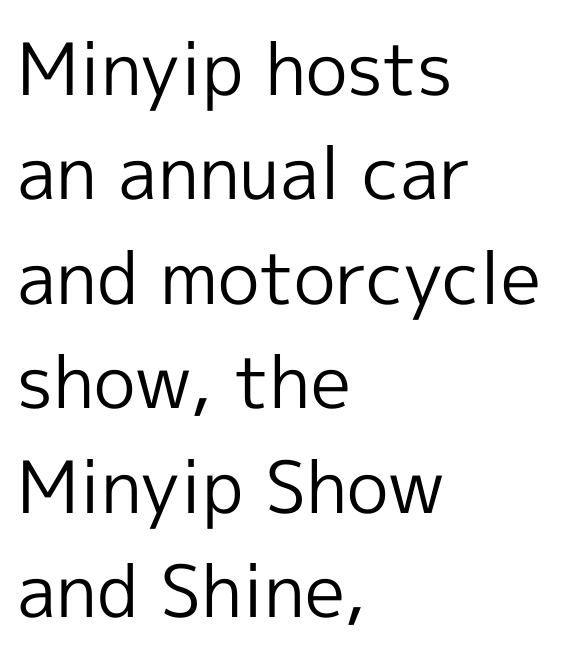
The image shows 72 px regular-weight sans-serif type, upright; set left-aligned, normal line spacing (1.45x), normal letter spacing, not underlined; a medium x-height.
